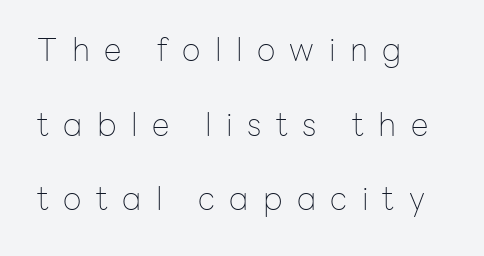
{"serif": "no", "italic": "no", "bold": "no", "weight": "thin", "width": "normal", "stroke_contrast": "low", "x_height": "medium", "monospaced": "no", "underline": "no", "align": "left", "line_spacing": "loose", "line_spacing_ratio": 2.33, "letter_spacing": "wide", "letter_spacing_em": 0.45, "glyph_px": 32}
